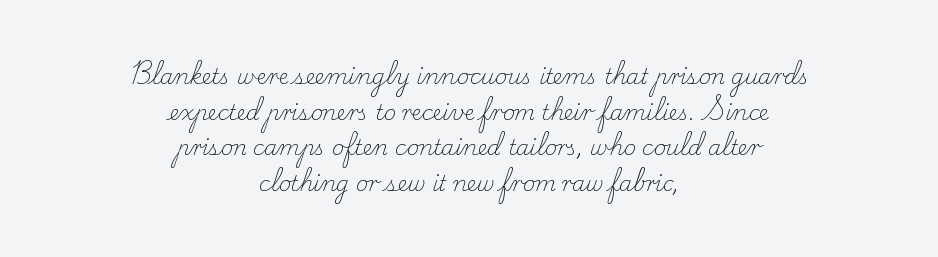
Q: Is the text bold? A: No.
Q: Is the text italic (slanted)? A: Yes.
Q: Is the text underlined? A: No.
Q: How is the paragraph aligned? A: Centered.
Q: Is the spacing between letters normal or unusually wide? A: Normal.
Q: Is the spacing between lines tight, normal or loose? A: Normal.
